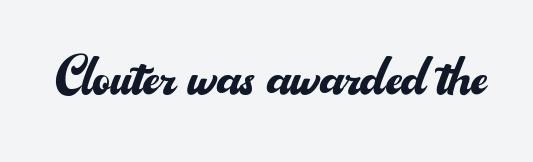
The image shows 69 px regular-weight sans-serif type; set normal letter spacing, not underlined; medium stroke contrast and a small x-height.
